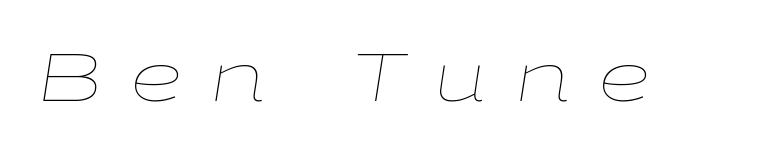
The image shows 66 px thin, wide type, italic (leaning right); set unusually wide letter spacing (+0.44 em), not underlined; low stroke contrast and a medium x-height.
